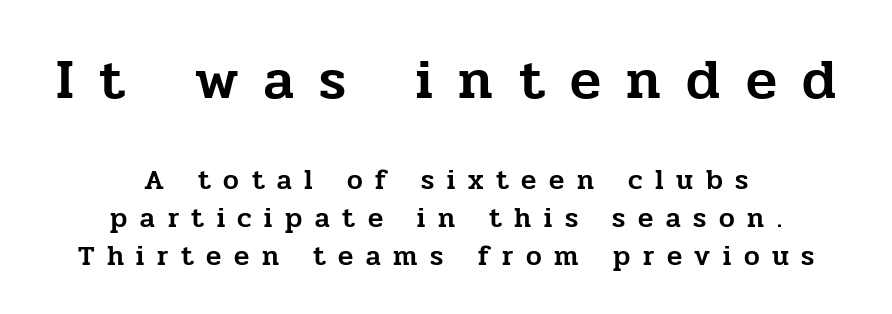
{"serif": "yes", "italic": "no", "width": "normal", "stroke_contrast": "low", "x_height": "medium", "monospaced": "no", "underline": "no", "align": "center", "line_spacing": "normal", "line_spacing_ratio": 1.36, "letter_spacing": "wide", "letter_spacing_em": 0.45, "larger_block": "first", "size_ratio": 2.04, "glyph_px": 57}
